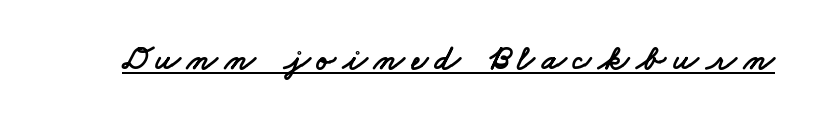
Nothing sits at the stroke ends, so this counts as sans-serif. These lines are rendered in a variable-pitch font. The glyphs are accompanied by a horizontal stroke just below them. Students, note that the glyphs here are deliberately spaced far apart.
